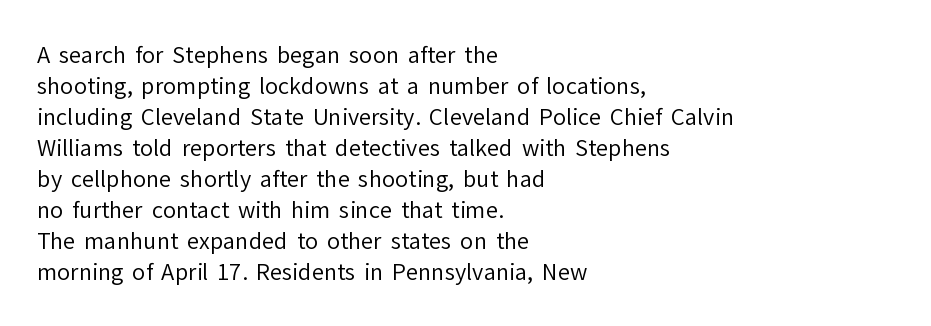
Q: Is the text bold? A: No.
Q: Is the text italic (slanted)? A: No, it is upright.
Q: Is the text underlined? A: No.
Q: How is the paragraph aligned? A: Left-aligned.
Q: Is the spacing between letters normal or unusually wide? A: Normal.
Q: Is the spacing between lines tight, normal or loose? A: Normal.
